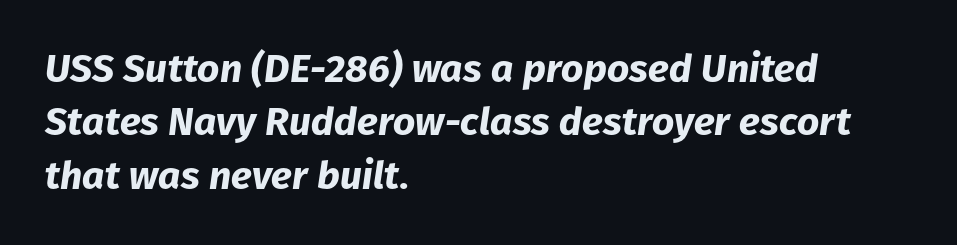
The string is rendered with underlining switched off. These lines are rendered in a variable-pitch font. Summary of vertical rhythm: regular, with standard interline spacing. Letter spacing: default. This is heavy type, rendered in bold.
